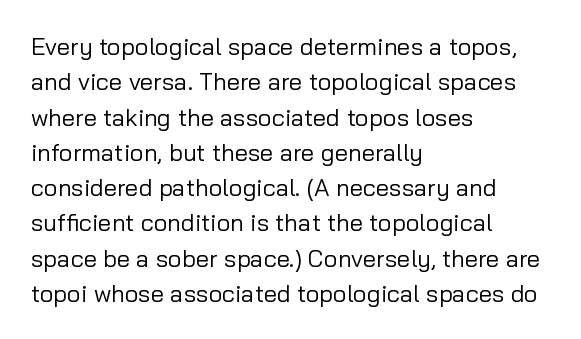
{"italic": "no", "bold": "no", "underline": "no", "align": "left", "line_spacing": "normal", "line_spacing_ratio": 1.47, "letter_spacing": "normal", "letter_spacing_em": 0.0, "glyph_px": 24}
